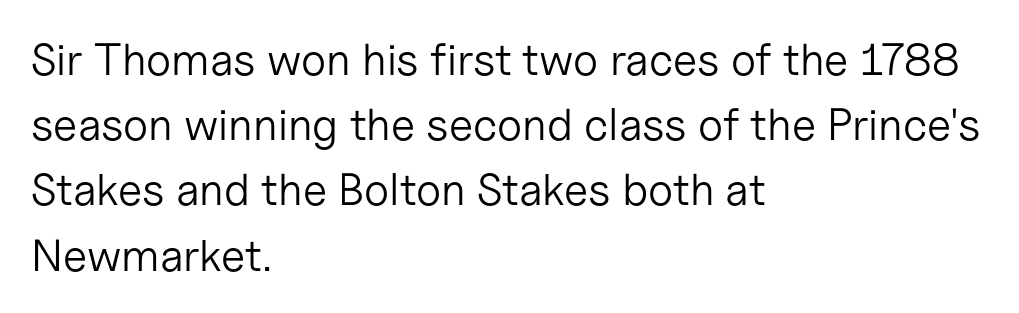
The image shows 45 px light sans-serif type, upright; set left-aligned, normal line spacing (1.45x), normal letter spacing, not underlined; low stroke contrast and a medium x-height.
